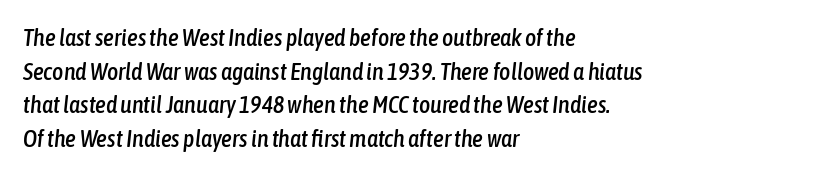
Line starts are locked; line ends wander. The strip under each line holds only bare page. The leading is moderate, giving the passage an even texture. The lettering tilts uniformly, giving the passage an italic look.
